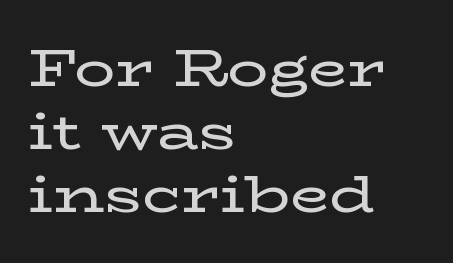
{"serif": "yes", "italic": "no", "width": "wide", "stroke_contrast": "low", "x_height": "medium", "monospaced": "no", "underline": "no", "align": "left", "line_spacing_ratio": 1.24, "letter_spacing": "normal", "letter_spacing_em": 0.0, "glyph_px": 51}
